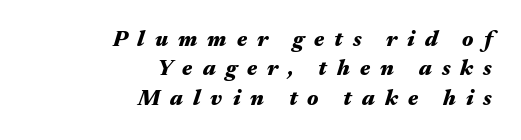
This rendering features lettering with no underline. Alignment: flush right. The tracking jumps out immediately: characters are airy and widely separated. Is the type bold? Yes — the strokes are clearly thick and heavy. Does the lettering tilt? It does — this is italic. Vertical spacing — default.
